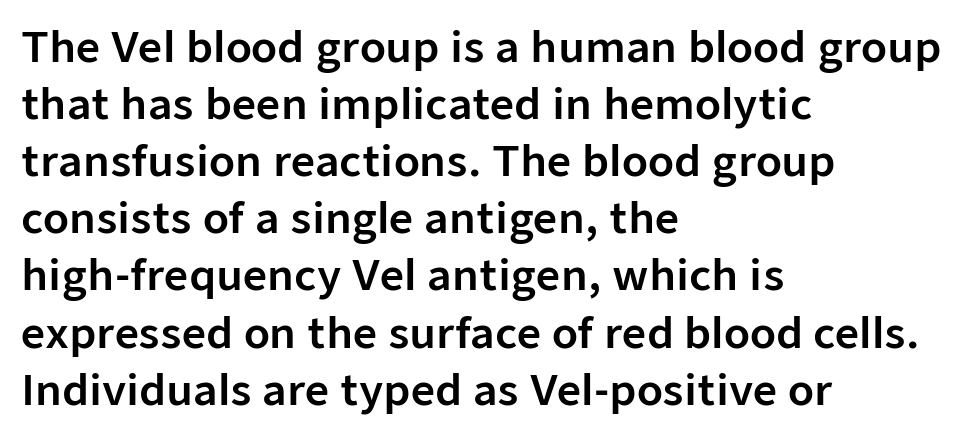
{"serif": "no", "italic": "no", "width": "normal", "stroke_contrast": "low", "x_height": "medium", "monospaced": "no", "underline": "no", "align": "left", "line_spacing": "normal", "line_spacing_ratio": 1.36, "letter_spacing": "normal", "letter_spacing_em": 0.0, "glyph_px": 42}
